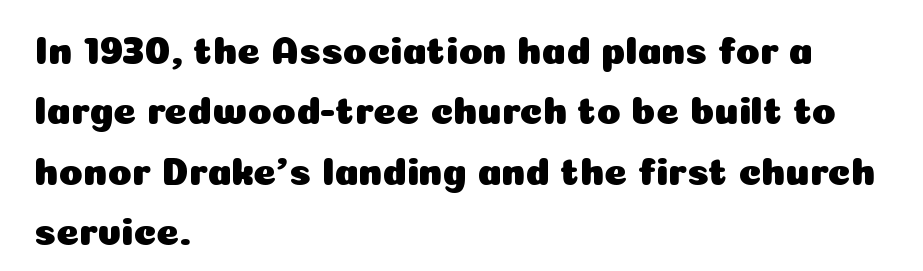
{"serif": "no", "italic": "no", "width": "normal", "stroke_contrast": "low", "x_height": "medium", "monospaced": "no", "underline": "no", "align": "left", "line_spacing": "normal", "line_spacing_ratio": 1.55, "letter_spacing": "normal", "letter_spacing_em": 0.0, "glyph_px": 39}
